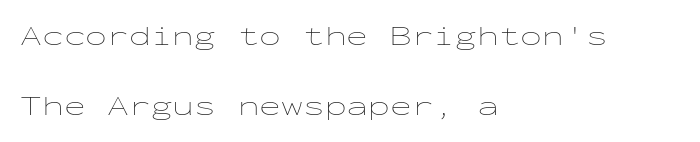
The font is comparable to plain body text, perhaps lighter. You could call the tracking neutral — neither tight nor loose. This rendering features lettering with no underline. The letters march in equal steps, a hallmark of fixed-pitch type. The specimen reads as upright at a glance.
